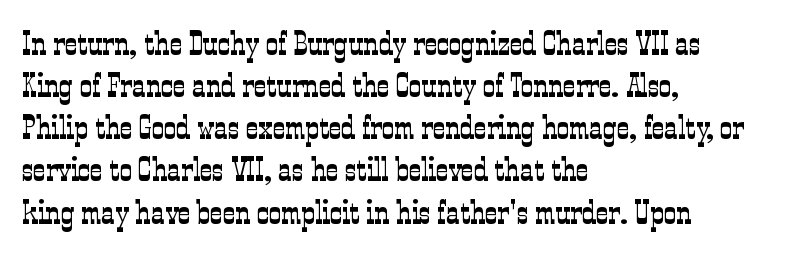
The image shows 34 px light, condensed serif type, upright; set left-aligned, line spacing 1.24x, normal letter spacing, not underlined; low stroke contrast and a medium x-height.
